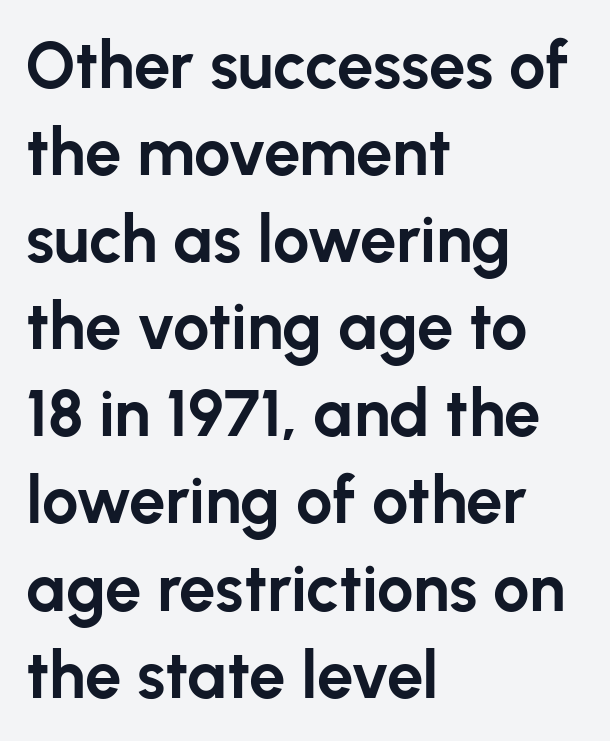
{"serif": "no", "italic": "no", "bold": "yes", "weight": "bold", "width": "normal", "stroke_contrast": "low", "x_height": "medium", "monospaced": "no", "underline": "no", "align": "left", "line_spacing": "normal", "line_spacing_ratio": 1.34, "letter_spacing": "normal", "letter_spacing_em": 0.0, "glyph_px": 65}
